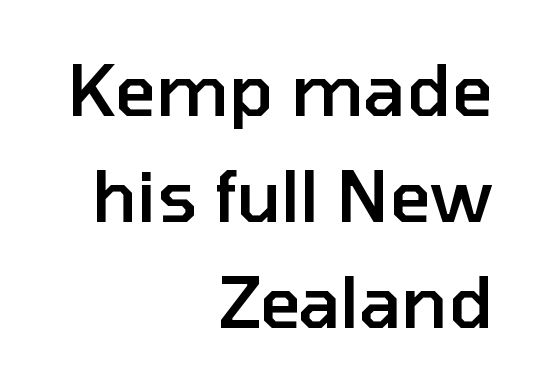
Q: Is the text bold? A: Semi-bold.
Q: Is the text italic (slanted)? A: No, it is upright.
Q: Is the typeface a serif or a sans-serif typeface? A: Sans-serif.
Q: Is the text underlined? A: No.
Q: How is the paragraph aligned? A: Right-aligned.
Q: Is the spacing between letters normal or unusually wide? A: Normal.
Q: Is the spacing between lines tight, normal or loose? A: Normal.
Q: Width (condensed, normal, or wide)? A: Normal.
Q: Stroke contrast? A: Low.
Q: x-height? A: Medium.
Q: Monospaced? A: No.
